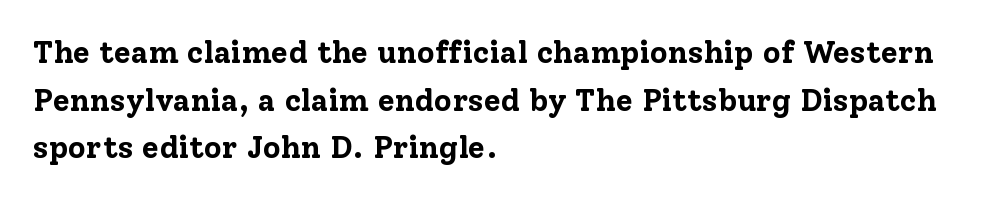
The image shows 31 px bold serif type, upright; set left-aligned, normal line spacing (1.54x), normal letter spacing, not underlined; low stroke contrast and a medium x-height.
